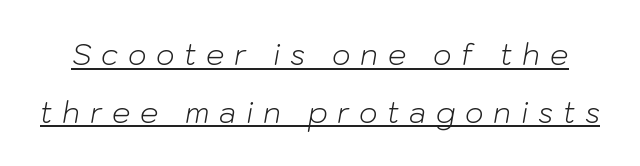
{"italic": "yes", "lean": "right", "slant_degrees": 10, "bold": "no", "weight": "light", "width": "normal", "stroke_contrast": "low", "x_height": "medium", "monospaced": "no", "underline": "yes", "line_spacing": "loose", "line_spacing_ratio": 1.99, "letter_spacing": "wide", "letter_spacing_em": 0.33, "glyph_px": 29}
